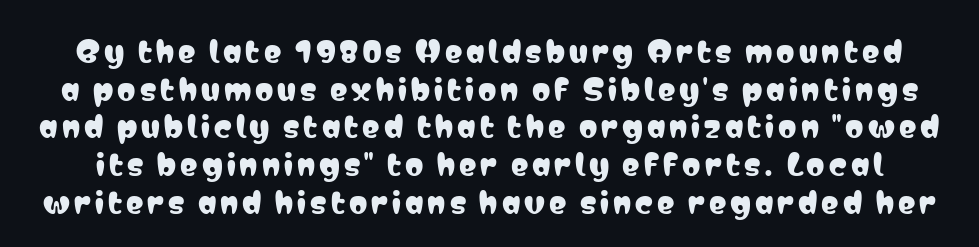
{"serif": "no", "italic": "no", "width": "condensed", "stroke_contrast": "low", "x_height": "medium", "monospaced": "no", "underline": "no", "line_spacing": "normal", "line_spacing_ratio": 1.3, "glyph_px": 29}
